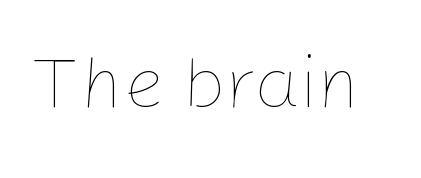
{"italic": "no", "bold": "no", "weight": "thin", "width": "normal", "stroke_contrast": "low", "x_height": "medium", "monospaced": "no", "underline": "no", "letter_spacing": "normal", "letter_spacing_em": 0.0, "glyph_px": 73}
